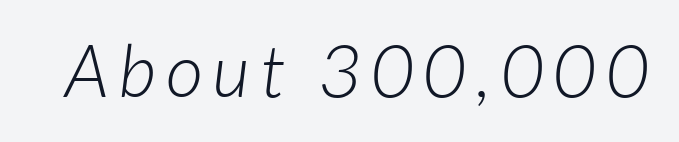
No letter is thick-stroked: the sample isn't bold. Do the characters align in a grid? No, the font is proportional. The foot of each line stays bare and open. No feet cap the strokes, marking this as sans-serif type.
